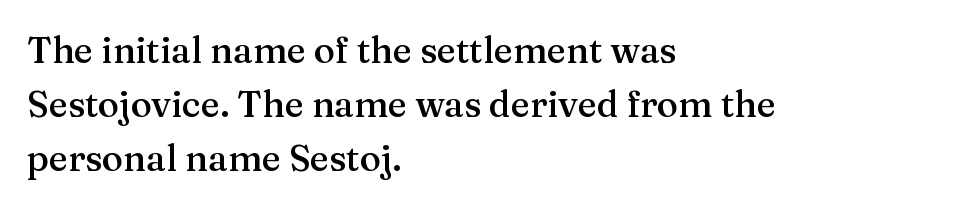
Q: Is the text bold? A: Semi-bold.
Q: Is the text italic (slanted)? A: No, it is upright.
Q: Is the typeface a serif or a sans-serif typeface? A: Serif.
Q: Is the text underlined? A: No.
Q: How is the paragraph aligned? A: Left-aligned.
Q: Is the spacing between letters normal or unusually wide? A: Normal.
Q: Is the spacing between lines tight, normal or loose? A: Normal.
Q: Width (condensed, normal, or wide)? A: Normal.
Q: Stroke contrast? A: Medium.
Q: x-height? A: Medium.
Q: Monospaced? A: No.
